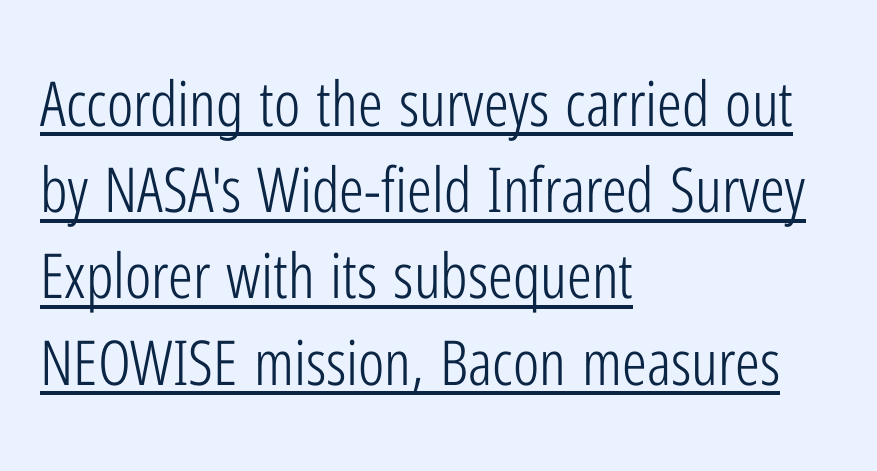
Q: Is the text bold? A: No.
Q: Is the text italic (slanted)? A: No, it is upright.
Q: Is the typeface a serif or a sans-serif typeface? A: Sans-serif.
Q: Is the text underlined? A: Yes.
Q: How is the paragraph aligned? A: Left-aligned.
Q: Is the spacing between letters normal or unusually wide? A: Normal.
Q: Is the spacing between lines tight, normal or loose? A: Normal.
Q: Width (condensed, normal, or wide)? A: Condensed.
Q: Stroke contrast? A: Low.
Q: x-height? A: Medium.
Q: Monospaced? A: No.
